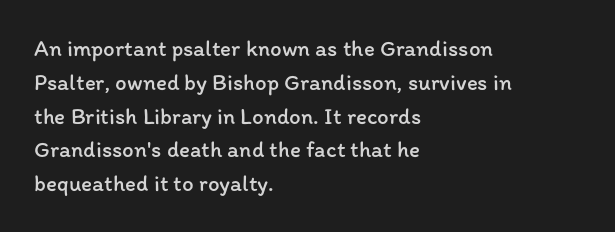
The image shows 23 px text type, upright; set left-aligned, normal line spacing (1.47x), normal letter spacing, not underlined.
